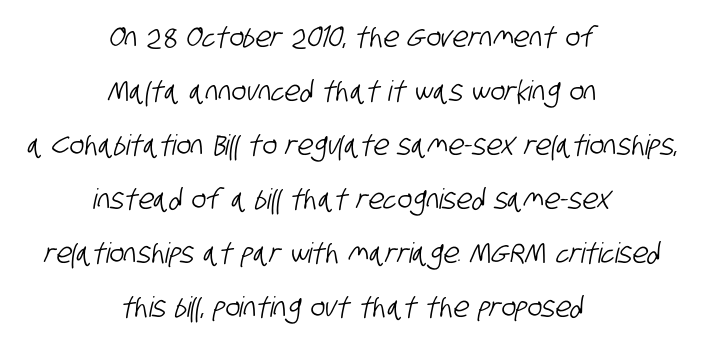
Summary of vertical rhythm: relaxed, with wide interline spacing. Decoration check: the copy has no underline. The typesetter chose a symmetrical, centered arrangement here. Spacing between characters is what you'd get straight out of the box. These lines are rendered in a variable-pitch font. Font category for this specimen: sans-serif.
